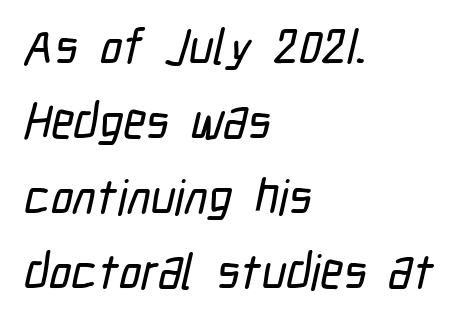
Descenders are the only things crossing below the line. Nothing unusual about the tracking: characters are spaced as the font intends. Check where the strokes stop: nothing finishes them off — pure sans. These lines are rendered in a variable-pitch font.
